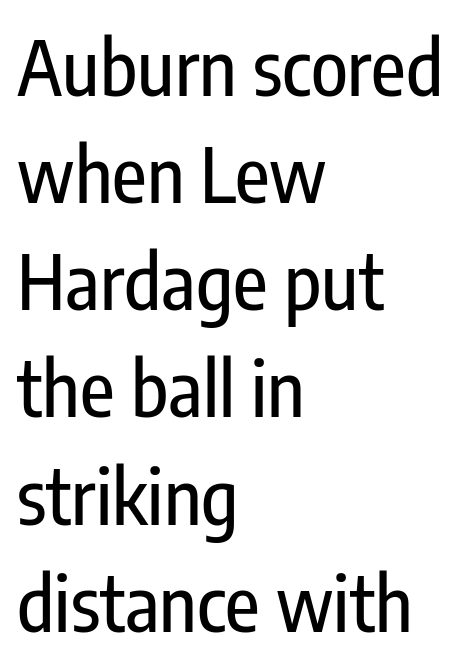
The image shows 76 px condensed sans-serif type, upright; set left-aligned, normal line spacing (1.41x), normal letter spacing, not underlined; low stroke contrast and a medium x-height.
